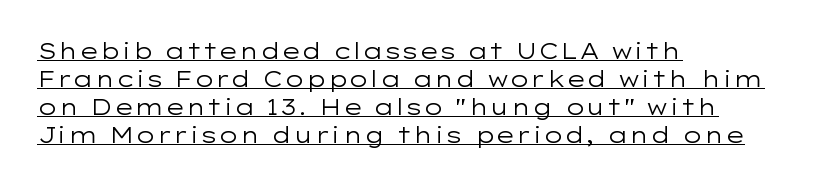
Leading: standard. This sample is left-justified, so line endings fall wherever the words run out. In terms of letterspacing, this is plain default setting. Somebody hit Ctrl+U on this one — the words are underlined. Italic? Not at all — the glyphs are vertical. Heft: none added — not bold.
